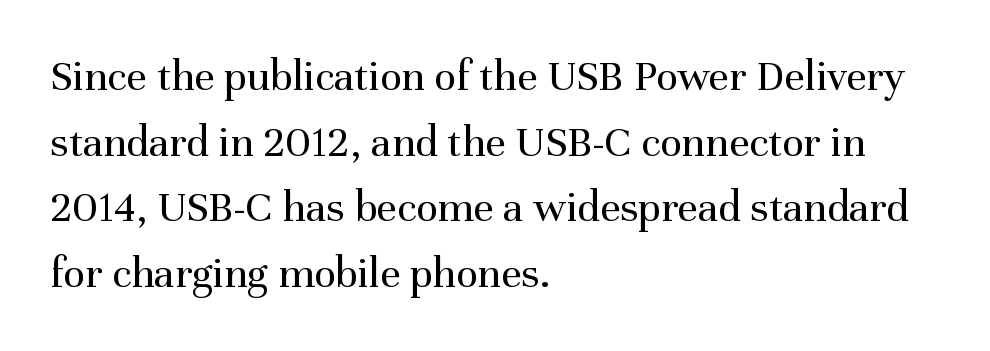
Q: Is the text bold? A: No.
Q: Is the text italic (slanted)? A: No, it is upright.
Q: Is the typeface a serif or a sans-serif typeface? A: Serif.
Q: Is the text underlined? A: No.
Q: How is the paragraph aligned? A: Left-aligned.
Q: Is the spacing between letters normal or unusually wide? A: Normal.
Q: Is the spacing between lines tight, normal or loose? A: Normal.
Q: Width (condensed, normal, or wide)? A: Normal.
Q: Stroke contrast? A: Medium.
Q: x-height? A: Medium.
Q: Monospaced? A: No.
